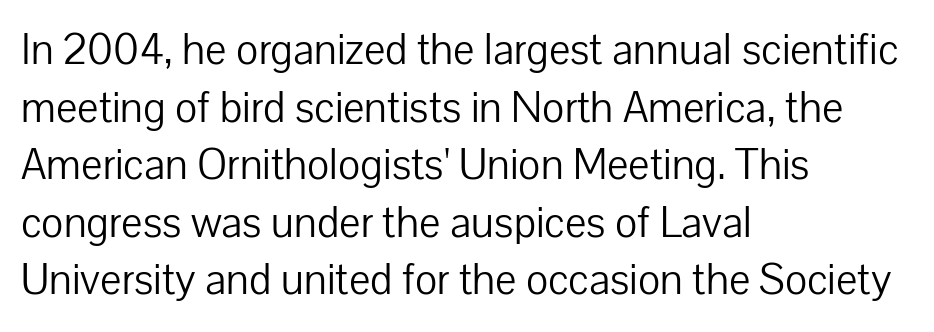
{"serif": "no", "italic": "no", "bold": "no", "weight": "light", "width": "normal", "stroke_contrast": "low", "x_height": "medium", "monospaced": "no", "underline": "no", "align": "left", "line_spacing": "normal", "line_spacing_ratio": 1.28, "letter_spacing": "normal", "letter_spacing_em": 0.0, "glyph_px": 45}
